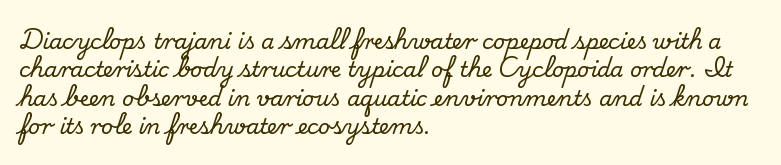
The foot of each line stays bare and open. The passage shown stacks its lines at a standard gap. Alignment: flush left. The horizontal fit of the characters is conventional and even.
